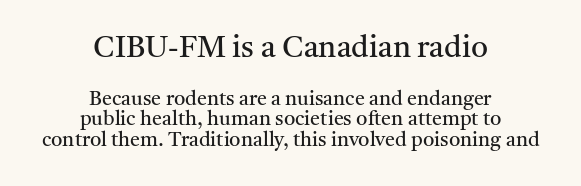
Q: Is the text bold? A: No.
Q: Is the text italic (slanted)? A: No, it is upright.
Q: Is the typeface a serif or a sans-serif typeface? A: Serif.
Q: Is the text underlined? A: No.
Q: How is the paragraph aligned? A: Centered.
Q: Is the spacing between letters normal or unusually wide? A: Normal.
Q: Is the spacing between lines tight, normal or loose? A: Tight.
Q: Which block of text is set in a larger size, the first (top) or the second (bottom)? A: The first (top) one.
Q: Width (condensed, normal, or wide)? A: Normal.
Q: Stroke contrast? A: Medium.
Q: x-height? A: Medium.
Q: Monospaced? A: No.
